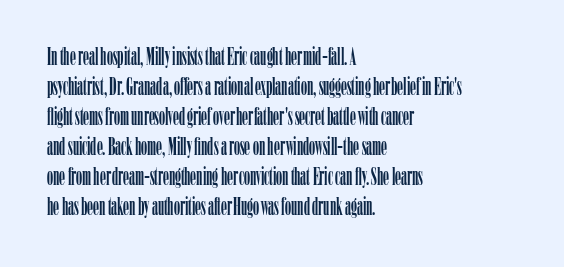
Q: Is the text italic (slanted)? A: No, it is upright.
Q: Is the text underlined? A: No.
Q: How is the paragraph aligned? A: Left-aligned.
Q: Is the spacing between letters normal or unusually wide? A: Normal.
Q: Is the spacing between lines tight, normal or loose? A: Normal.
